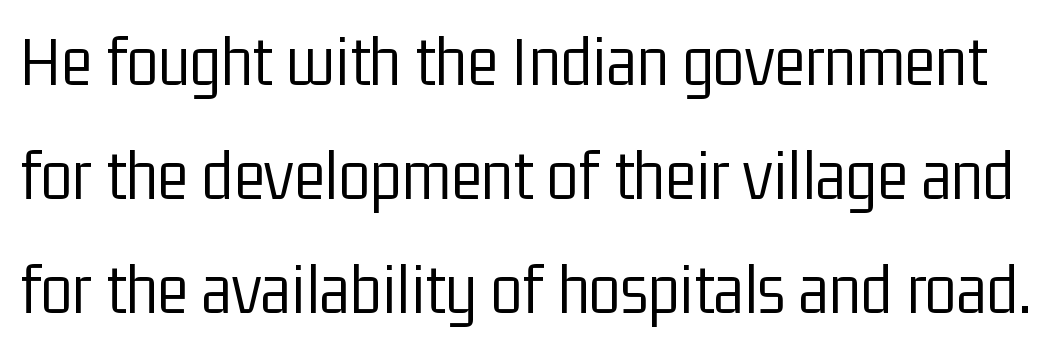
Q: Is the text bold? A: No.
Q: Is the text italic (slanted)? A: No, it is upright.
Q: Is the typeface a serif or a sans-serif typeface? A: Sans-serif.
Q: Is the text underlined? A: No.
Q: Is the spacing between letters normal or unusually wide? A: Normal.
Q: Is the spacing between lines tight, normal or loose? A: Normal.
Q: Width (condensed, normal, or wide)? A: Condensed.
Q: Stroke contrast? A: Low.
Q: x-height? A: Medium.
Q: Monospaced? A: No.
